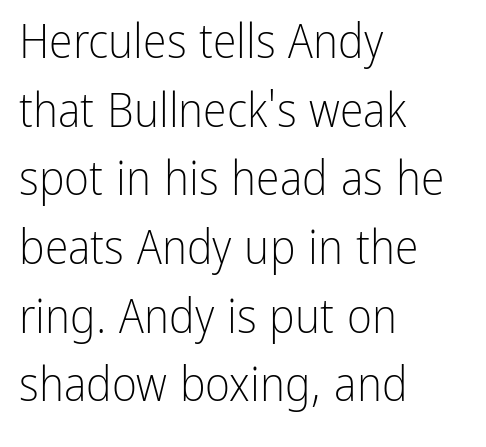
Q: Is the text bold? A: No.
Q: Is the text italic (slanted)? A: No, it is upright.
Q: Is the typeface a serif or a sans-serif typeface? A: Sans-serif.
Q: Is the text underlined? A: No.
Q: How is the paragraph aligned? A: Left-aligned.
Q: Is the spacing between letters normal or unusually wide? A: Normal.
Q: Is the spacing between lines tight, normal or loose? A: Normal.
Q: Width (condensed, normal, or wide)? A: Condensed.
Q: Stroke contrast? A: Low.
Q: x-height? A: Medium.
Q: Monospaced? A: No.
